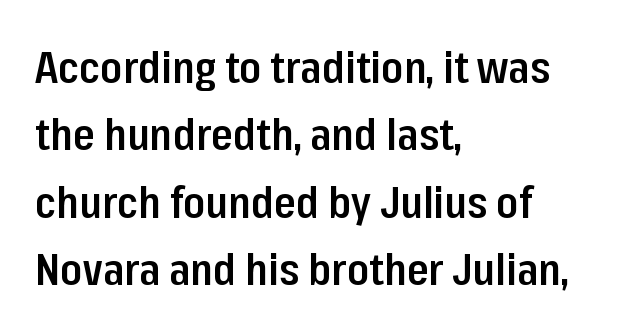
{"serif": "no", "italic": "no", "bold": "semi", "weight": "semibold", "width": "condensed", "stroke_contrast": "low", "x_height": "medium", "monospaced": "no", "underline": "no", "align": "left", "line_spacing": "normal", "line_spacing_ratio": 1.53, "letter_spacing": "normal", "letter_spacing_em": 0.0, "glyph_px": 44}
